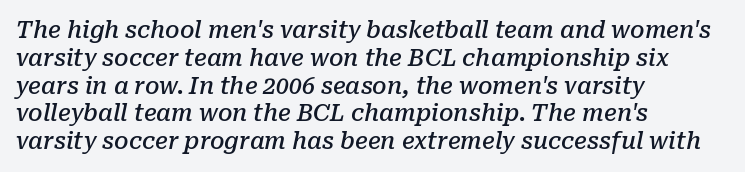
The image shows 23 px text type, italic (leaning right); set left-aligned, line spacing 1.21x, normal letter spacing, not underlined.
